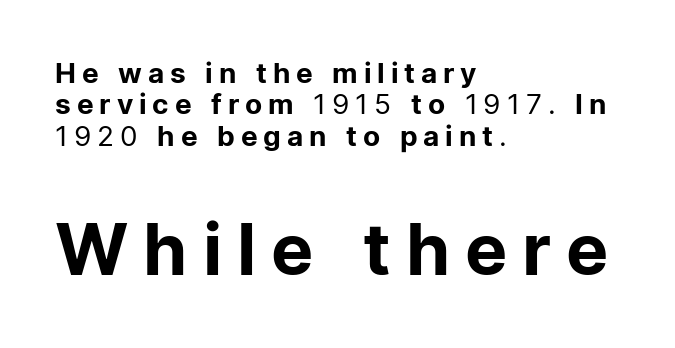
Q: Is the text bold? A: No.
Q: Is the text italic (slanted)? A: No, it is upright.
Q: Is the typeface a serif or a sans-serif typeface? A: Sans-serif.
Q: Is the text underlined? A: No.
Q: How is the paragraph aligned? A: Left-aligned.
Q: Is the spacing between letters normal or unusually wide? A: Unusually wide.
Q: Is the spacing between lines tight, normal or loose? A: Tight.
Q: Which block of text is set in a larger size, the first (top) or the second (bottom)? A: The second (bottom) one.
Q: Width (condensed, normal, or wide)? A: Normal.
Q: Stroke contrast? A: Low.
Q: x-height? A: Medium.
Q: Monospaced? A: No.
